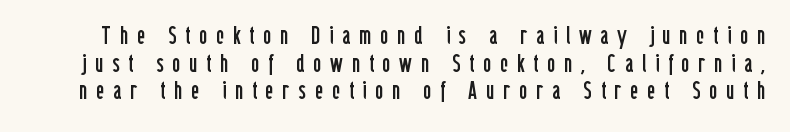
{"italic": "no", "bold": "no", "underline": "no", "line_spacing": "tight", "line_spacing_ratio": 1.11, "letter_spacing": "wide", "letter_spacing_em": 0.35, "glyph_px": 25}
